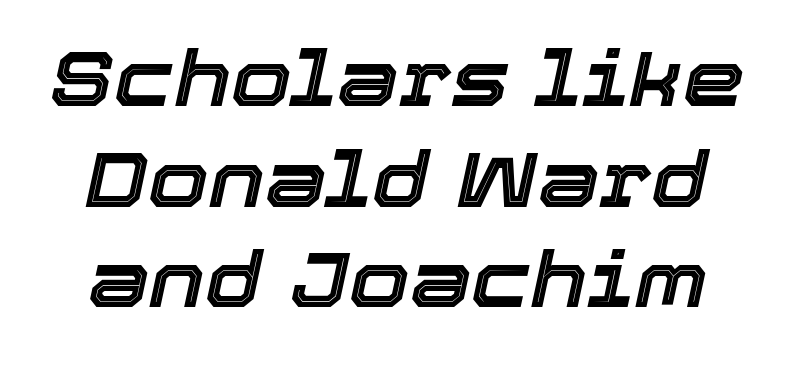
Q: Is the text italic (slanted)? A: Yes, it leans right by about 12 degrees.
Q: Is the text underlined? A: No.
Q: Is the spacing between letters normal or unusually wide? A: Normal.
Q: Is the spacing between lines tight, normal or loose? A: Normal.
Q: Width (condensed, normal, or wide)? A: Normal.
Q: x-height? A: Medium.
Q: Monospaced? A: No.
